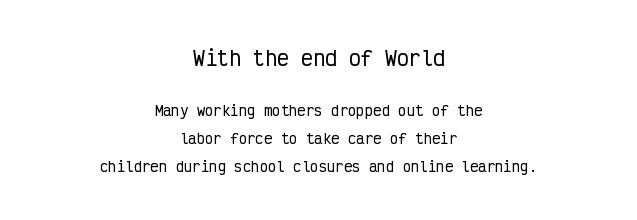
The image shows 20 px text type, upright; set centered, loose line spacing (1.99x), normal letter spacing, not underlined; the first (top) block is 1.43x larger.
